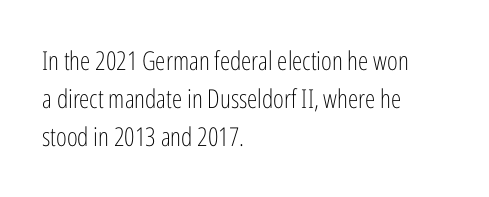
Q: Is the text bold? A: No.
Q: Is the text italic (slanted)? A: No, it is upright.
Q: Is the text underlined? A: No.
Q: How is the paragraph aligned? A: Left-aligned.
Q: Is the spacing between letters normal or unusually wide? A: Normal.
Q: Is the spacing between lines tight, normal or loose? A: Normal.
